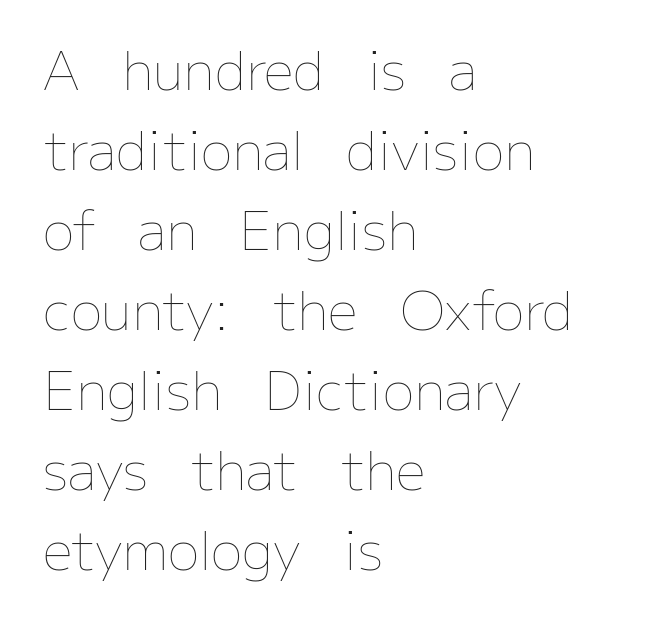
Q: Is the text bold? A: No.
Q: Is the text italic (slanted)? A: No, it is upright.
Q: Is the text underlined? A: No.
Q: How is the paragraph aligned? A: Left-aligned.
Q: Is the spacing between letters normal or unusually wide? A: Normal.
Q: Is the spacing between lines tight, normal or loose? A: Normal.
Q: Width (condensed, normal, or wide)? A: Normal.
Q: Stroke contrast? A: Low.
Q: x-height? A: Medium.
Q: Monospaced? A: No.
